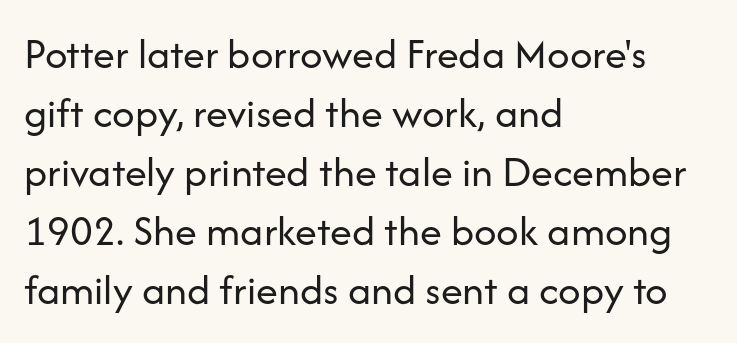
Style check: upright. Here the glyphs are tracked normally, forming tight word shapes. This sample uses a sans-serif face. The face used here is proportionally spaced, like ordinary book or web type. Bare-footed words on every line. The rag falls on the right side of this text block.
